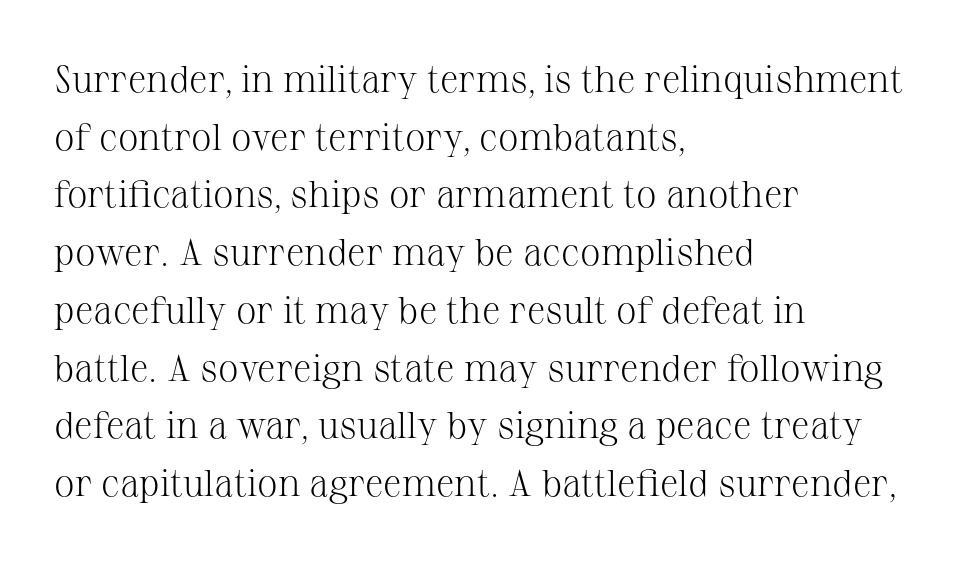
Q: Is the text bold? A: No.
Q: Is the text italic (slanted)? A: No, it is upright.
Q: Is the typeface a serif or a sans-serif typeface? A: Serif.
Q: Is the text underlined? A: No.
Q: How is the paragraph aligned? A: Left-aligned.
Q: Is the spacing between letters normal or unusually wide? A: Normal.
Q: Is the spacing between lines tight, normal or loose? A: Normal.
Q: Width (condensed, normal, or wide)? A: Normal.
Q: Stroke contrast? A: Medium.
Q: x-height? A: Medium.
Q: Monospaced? A: No.
